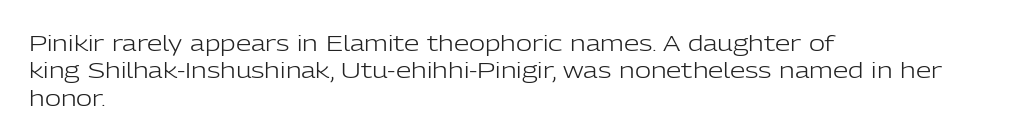
Counters stay open thanks to moderate or lighter strokes. All the whitespace from short lines collects on the right. Normally led — the rows are evenly, conventionally spaced. The glyphs are unaccompanied by any horizontal stroke below them.
